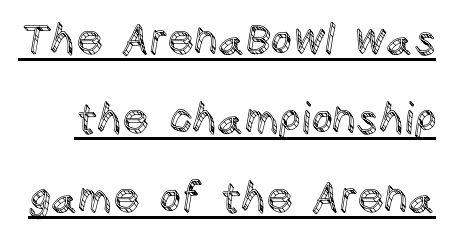
The image shows 42 px text type; set line spacing 1.88x, normal letter spacing, underlined; a large x-height.
